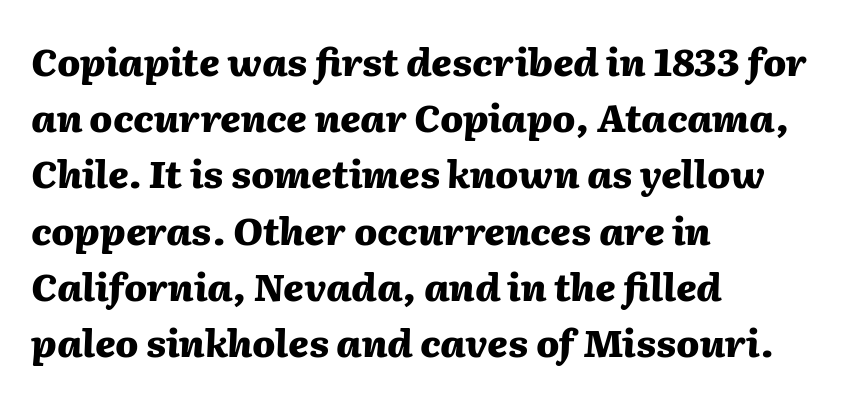
Q: Is the text bold? A: Yes.
Q: Is the text italic (slanted)? A: Yes, it leans right by about 2 degrees.
Q: Is the text underlined? A: No.
Q: How is the paragraph aligned? A: Left-aligned.
Q: Is the spacing between letters normal or unusually wide? A: Normal.
Q: Is the spacing between lines tight, normal or loose? A: Normal.
Q: Width (condensed, normal, or wide)? A: Normal.
Q: Stroke contrast? A: Medium.
Q: x-height? A: Medium.
Q: Monospaced? A: No.
